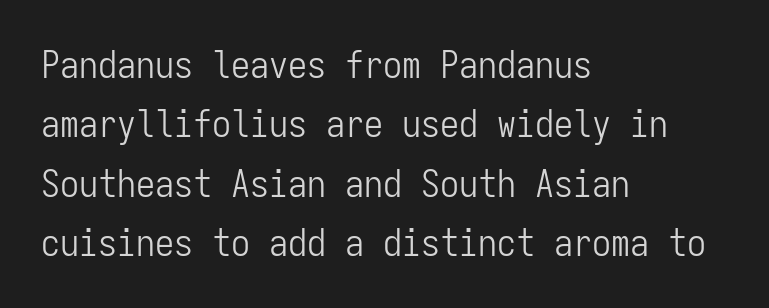
The image shows 38 px light, condensed sans-serif type, upright, monospaced; set left-aligned, normal line spacing (1.56x), normal letter spacing, not underlined; low stroke contrast and a medium x-height.
